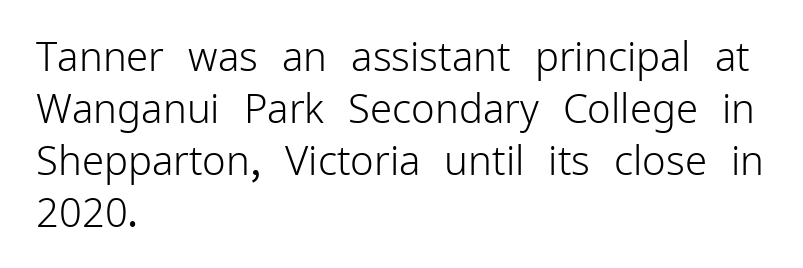
The image shows 40 px light sans-serif type, upright; set left-aligned, normal line spacing (1.3x), normal letter spacing, not underlined; low stroke contrast and a medium x-height.
